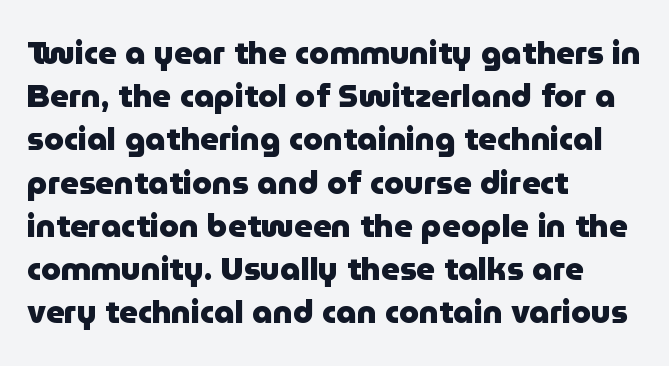
The image shows 32 px heavy sans-serif type, upright; set left-aligned, normal line spacing (1.35x), normal letter spacing, not underlined; low stroke contrast and a medium x-height.
